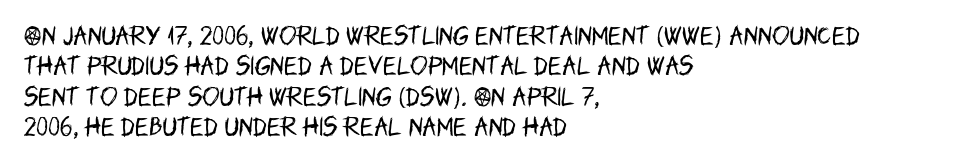
The image shows 21 px text type, upright; set left-aligned, normal line spacing (1.45x), normal letter spacing, not underlined.
